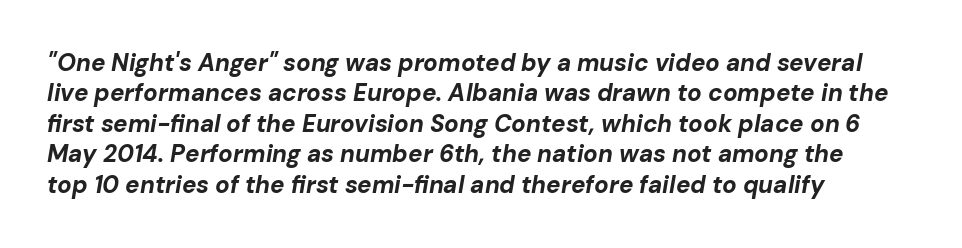
The axis of the letterforms is tilted away from vertical. Every row of glyphs begins at an identical x-position on the left. Compared with typical paragraphs, the rows here are spaced about the same. Nobody touched the tracking dial on this one. Weight check: bold — yes, fully. Glance below the letters and you will spot only blank space.
